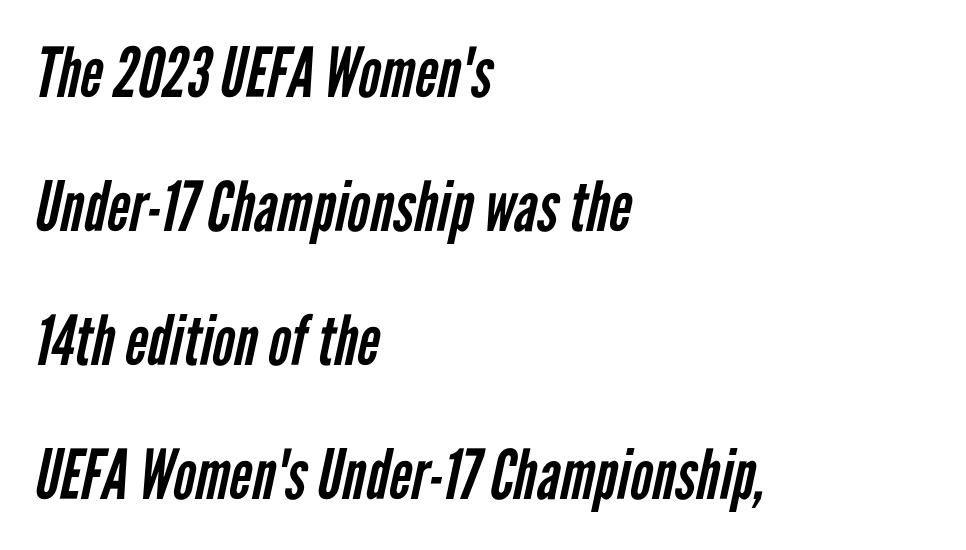
{"serif": "no", "bold": "no", "weight": "regular", "width": "condensed", "stroke_contrast": "low", "x_height": "medium", "monospaced": "no", "underline": "no", "align": "left", "line_spacing": "loose", "line_spacing_ratio": 1.94, "letter_spacing": "normal", "letter_spacing_em": 0.0, "glyph_px": 69}
